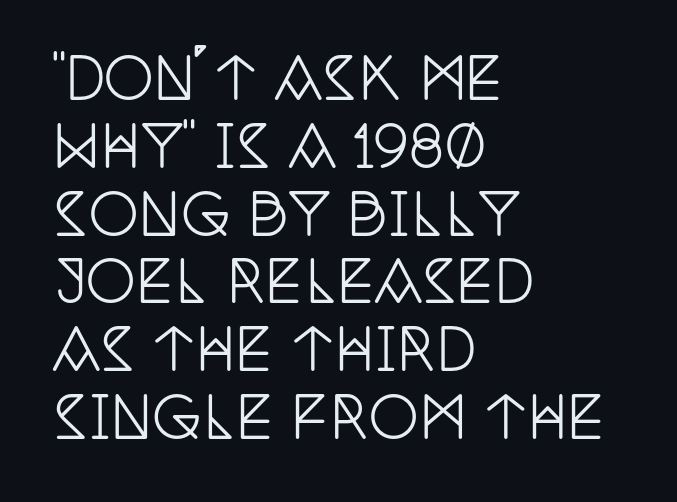
Q: Is the text italic (slanted)? A: No, it is upright.
Q: Is the typeface a serif or a sans-serif typeface? A: Serif.
Q: Is the text underlined? A: No.
Q: How is the paragraph aligned? A: Left-aligned.
Q: Is the spacing between letters normal or unusually wide? A: Normal.
Q: Width (condensed, normal, or wide)? A: Condensed.
Q: Stroke contrast? A: Low.
Q: x-height? A: Large.
Q: Monospaced? A: No.
